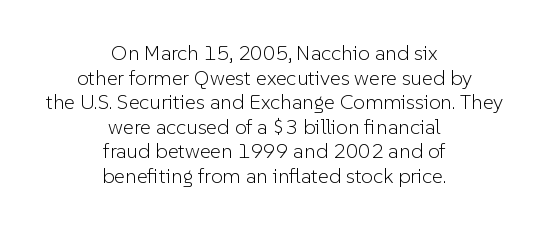
Q: Is the text bold? A: No.
Q: Is the text italic (slanted)? A: No, it is upright.
Q: Is the text underlined? A: No.
Q: How is the paragraph aligned? A: Centered.
Q: Is the spacing between letters normal or unusually wide? A: Normal.
